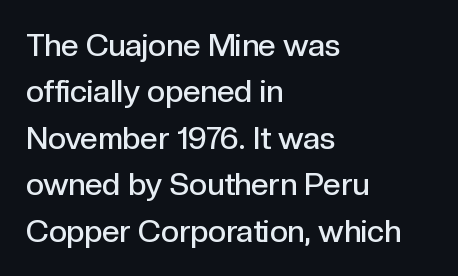
The image shows 31 px semibold sans-serif type, upright; set left-aligned, normal line spacing (1.5x), normal letter spacing, not underlined; a medium x-height.
